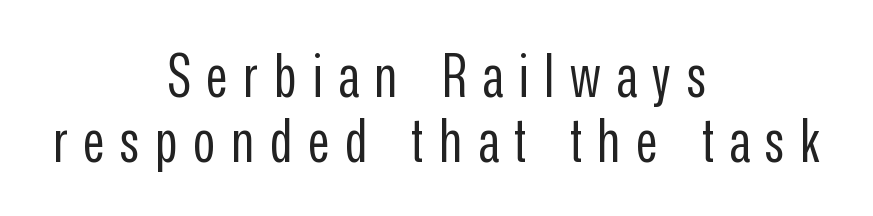
{"serif": "no", "italic": "no", "bold": "no", "weight": "regular", "width": "condensed", "stroke_contrast": "low", "x_height": "medium", "monospaced": "no", "underline": "no", "align": "center", "line_spacing": "tight", "line_spacing_ratio": 1.08, "letter_spacing": "wide", "letter_spacing_em": 0.26, "glyph_px": 60}
